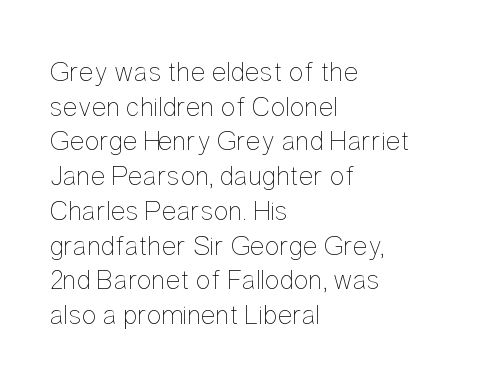
Plain, unruled lines of type. No heavy texture on the line: the type isn't bold. The letters stand upright; this is a roman face. The paragraph has a hard left edge and a soft right edge.
